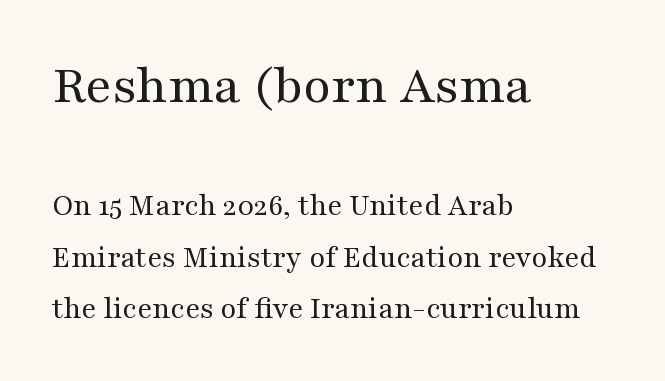
The image shows 56 px regular-weight, wide serif type, upright; set left-aligned, normal line spacing (1.6x), normal letter spacing, not underlined; the first (top) block is 1.75x larger; medium stroke contrast and a medium x-height.
